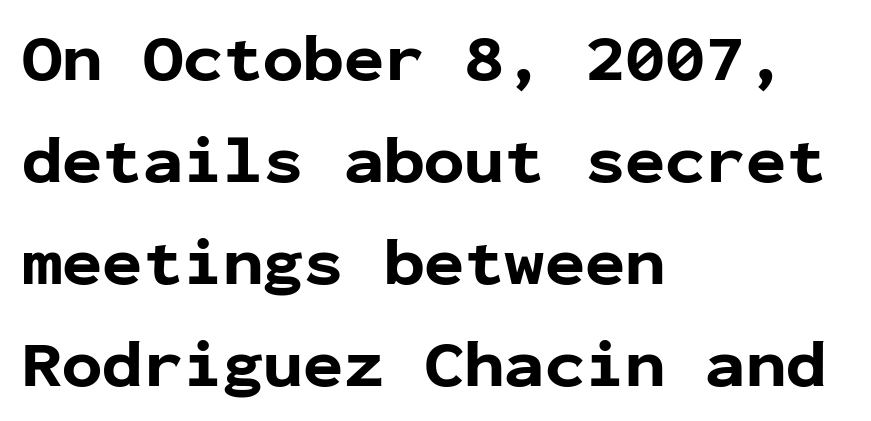
No feet cap the strokes, marking this as sans-serif type. Interline gaps are of average width in this sample. Where is the straight margin? On the left. Any mark beneath the type? The region is blank.
